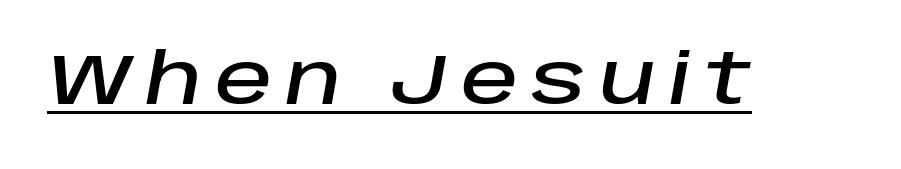
The letters advance in unequal steps, a hallmark of proportional type. This rendering features underlined lettering. Emphasis-style slanted type is in use.
